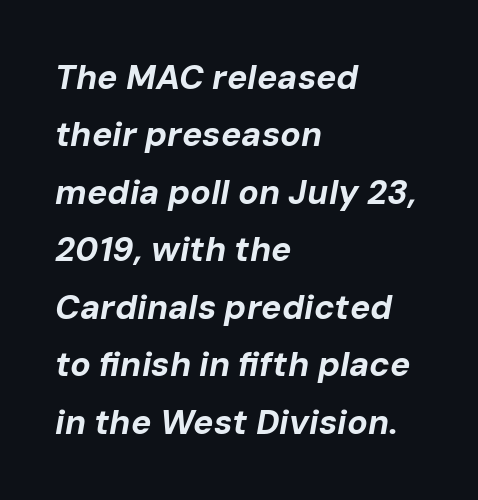
Words appear dense and cohesive because spacing is normal. Do the characters align in a grid? No, the font is proportional. Each glyph is drawn with heavy, bold strokes. Typeset ragged right — the left edge is the straight one. Would a proofreader flag this as italicized? Yes. Check under the words: just untouched page.
